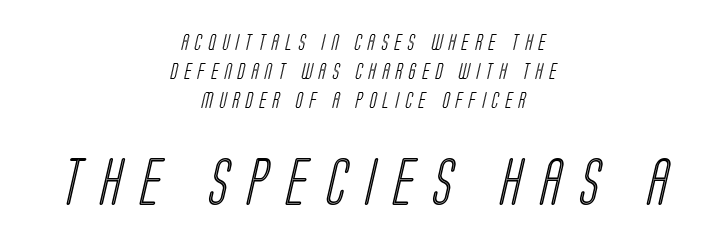
{"width": "condensed", "x_height": "large", "monospaced": "no", "underline": "no", "align": "center", "line_spacing_ratio": 1.8, "letter_spacing": "wide", "letter_spacing_em": 0.41, "larger_block": "second", "size_ratio": 2.94, "glyph_px": 47}
